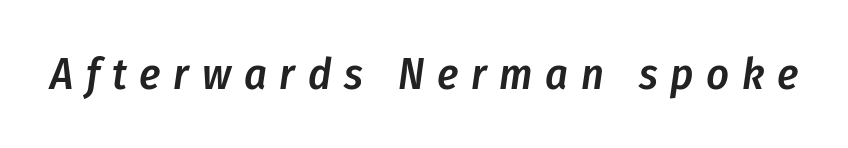
The image shows 44 px semibold, condensed type, italic (leaning right); set unusually wide letter spacing (+0.29 em), not underlined; low stroke contrast and a medium x-height.
